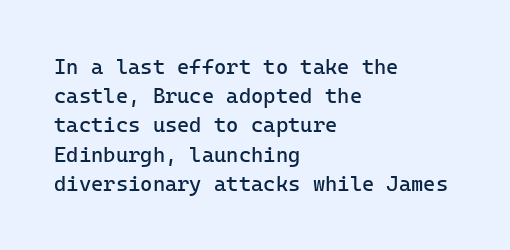
The image shows 21 px text type, upright; set left-aligned, normal line spacing (1.39x), normal letter spacing, not underlined.
